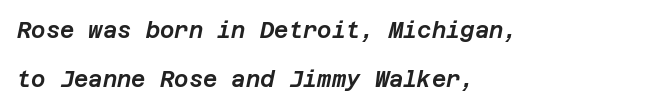
The image shows 22 px text type, italic (leaning right); set left-aligned, loose line spacing (2.22x), normal letter spacing, not underlined.
